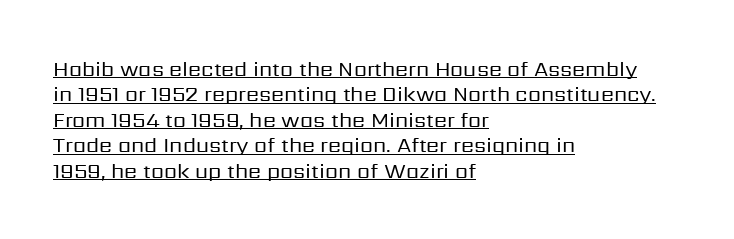
This is the regular roman posture of the typeface. Weight: in the light-to-regular range. Where is the straight margin? On the left. This is underlined copy, the kind a proofreader might mark for attention. The letters sit at their default tracking, neither squeezed nor spread.
